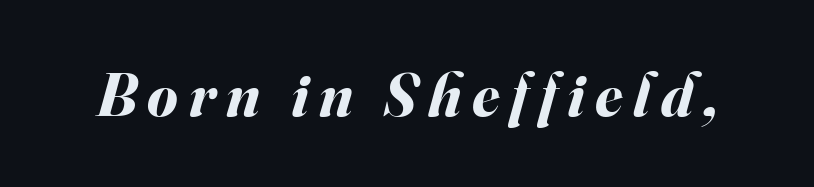
{"italic": "yes", "lean": "right", "slant_degrees": 16, "bold": "yes", "weight": "bold", "width": "normal", "stroke_contrast": "medium", "x_height": "small", "monospaced": "no", "underline": "no", "glyph_px": 62}
